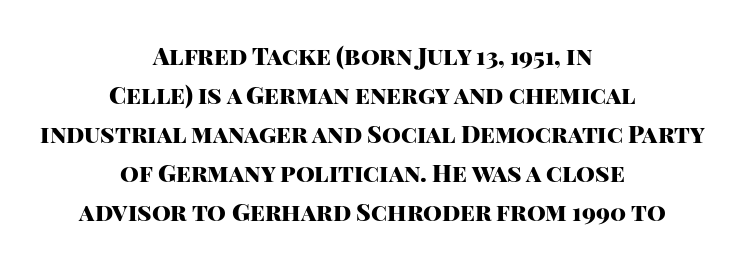
This sample is center-justified, so both line endings float freely. Caption: bold face, heavy strokes. Reading down the column, the eye jumps a familiar distance to each next line. The foot of each line stays bare and open.
